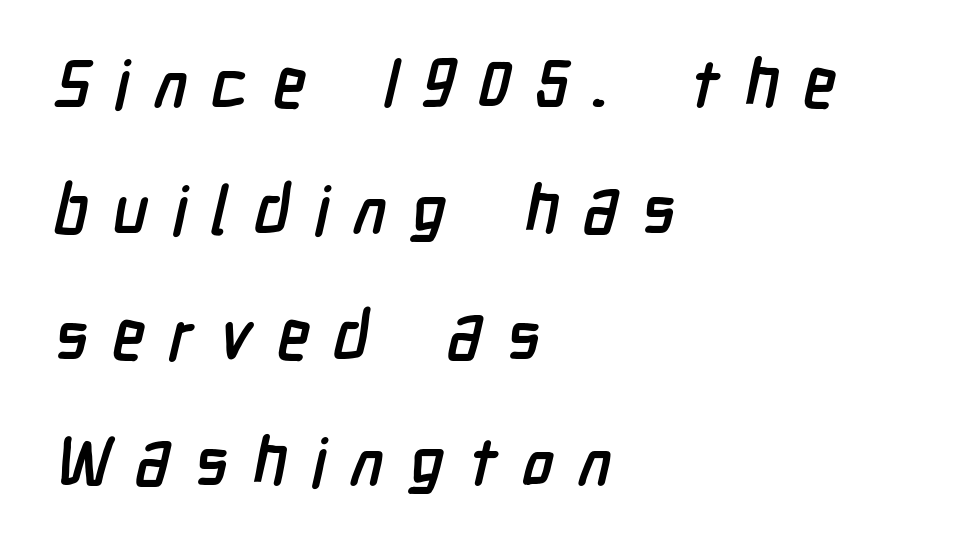
Q: Is the text bold? A: Yes.
Q: Is the typeface a serif or a sans-serif typeface? A: Sans-serif.
Q: Is the text underlined? A: No.
Q: How is the paragraph aligned? A: Left-aligned.
Q: Is the spacing between letters normal or unusually wide? A: Unusually wide.
Q: Width (condensed, normal, or wide)? A: Condensed.
Q: Stroke contrast? A: Low.
Q: x-height? A: Medium.
Q: Monospaced? A: No.
